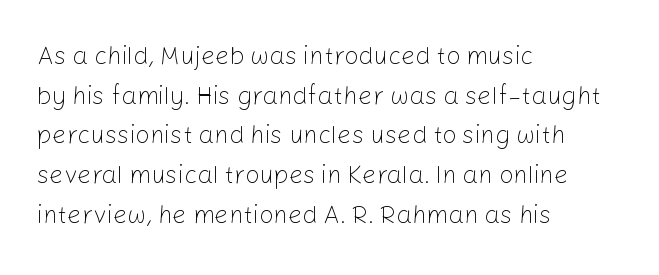
No italicization has been applied; the sample stays upright. Which margin do the lines hug? The left one — the right edge is uneven. Interline gaps are of average width in this sample. Descender tails drop into unmarked territory.
